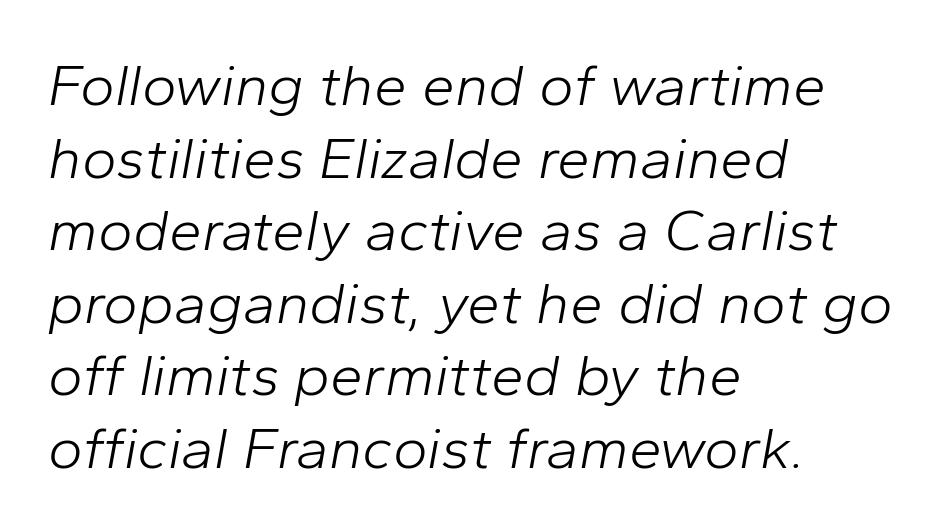
Q: Is the text bold? A: No.
Q: Is the text italic (slanted)? A: Yes, it leans right by about 10 degrees.
Q: Is the text underlined? A: No.
Q: How is the paragraph aligned? A: Left-aligned.
Q: Is the spacing between letters normal or unusually wide? A: Normal.
Q: Width (condensed, normal, or wide)? A: Normal.
Q: Stroke contrast? A: Low.
Q: x-height? A: Medium.
Q: Monospaced? A: No.
